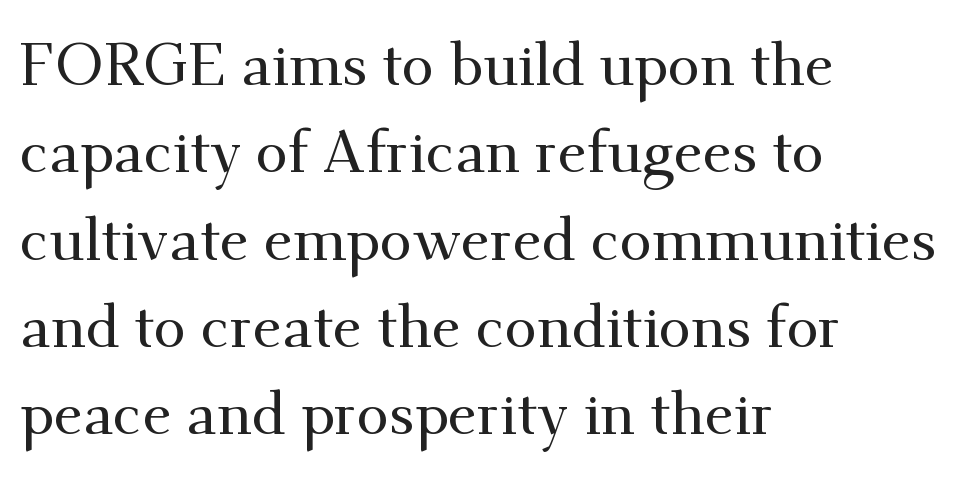
Q: Is the text italic (slanted)? A: No, it is upright.
Q: Is the typeface a serif or a sans-serif typeface? A: Serif.
Q: Is the text underlined? A: No.
Q: How is the paragraph aligned? A: Left-aligned.
Q: Is the spacing between letters normal or unusually wide? A: Normal.
Q: Is the spacing between lines tight, normal or loose? A: Normal.
Q: Width (condensed, normal, or wide)? A: Normal.
Q: Stroke contrast? A: Medium.
Q: x-height? A: Small.
Q: Monospaced? A: No.
